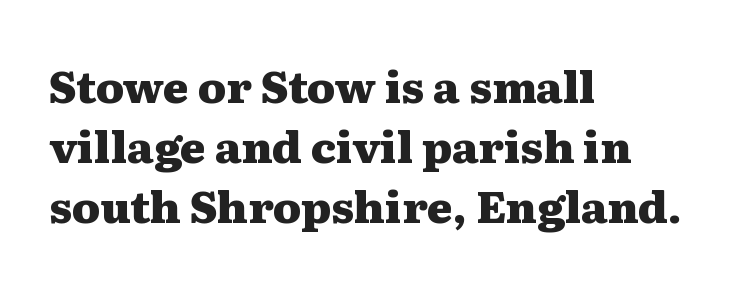
The image shows 44 px heavy, wide serif type, upright; set left-aligned, normal line spacing (1.36x), normal letter spacing, not underlined; medium stroke contrast and a medium x-height.
